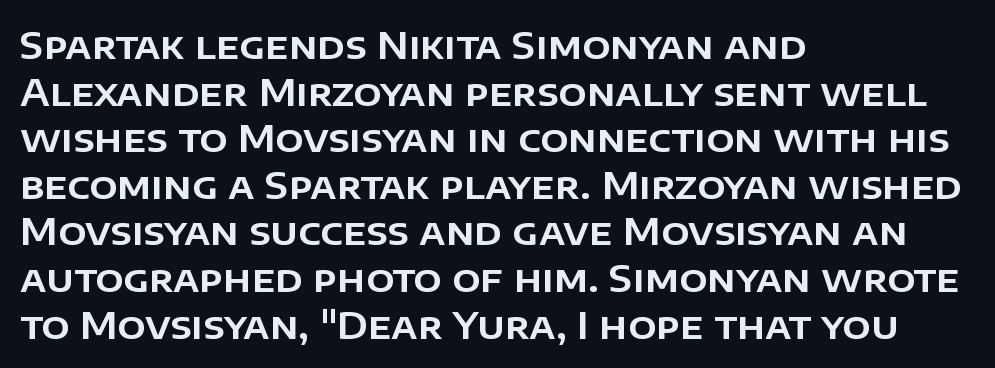
{"serif": "no", "italic": "no", "width": "normal", "stroke_contrast": "low", "x_height": "large", "monospaced": "no", "underline": "no", "align": "left", "line_spacing": "normal", "line_spacing_ratio": 1.26, "letter_spacing": "normal", "letter_spacing_em": 0.0, "glyph_px": 37}
